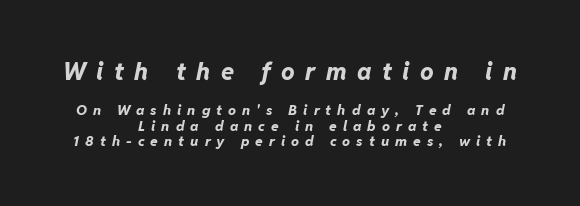
Thick stems and heavy bowls — unmistakably bold. Bare-footed words on every line. Style check: oblique. Large over small — that's the arrangement of the two blocks here. The line-height multiplier appears low, near solid setting.
